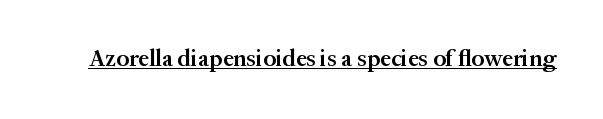
{"italic": "no", "bold": "semi", "underline": "yes", "letter_spacing": "normal", "letter_spacing_em": 0.0, "glyph_px": 24}
